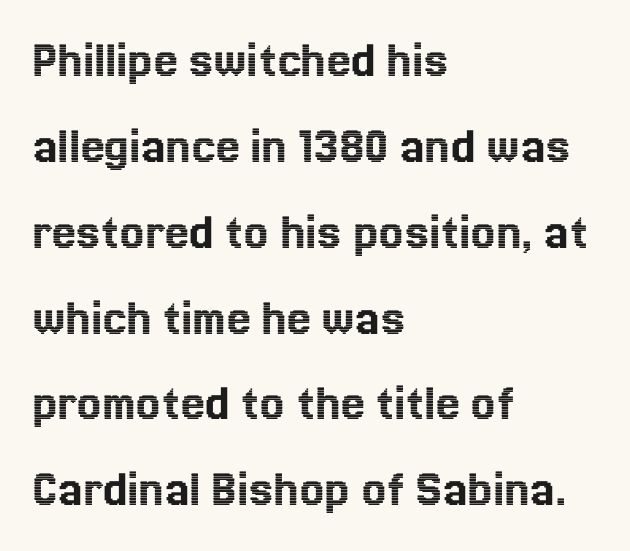
Here the glyphs are tracked normally, forming tight word shapes. Check under the words: just untouched page. This sample has the flowing, uneven cadence of proportional lettering. The lettering holds an erect, upright posture throughout. If you drew a ruler down the left edge, every line would touch it. Baseline-to-baseline distance is the conventional proportion of letter height.
